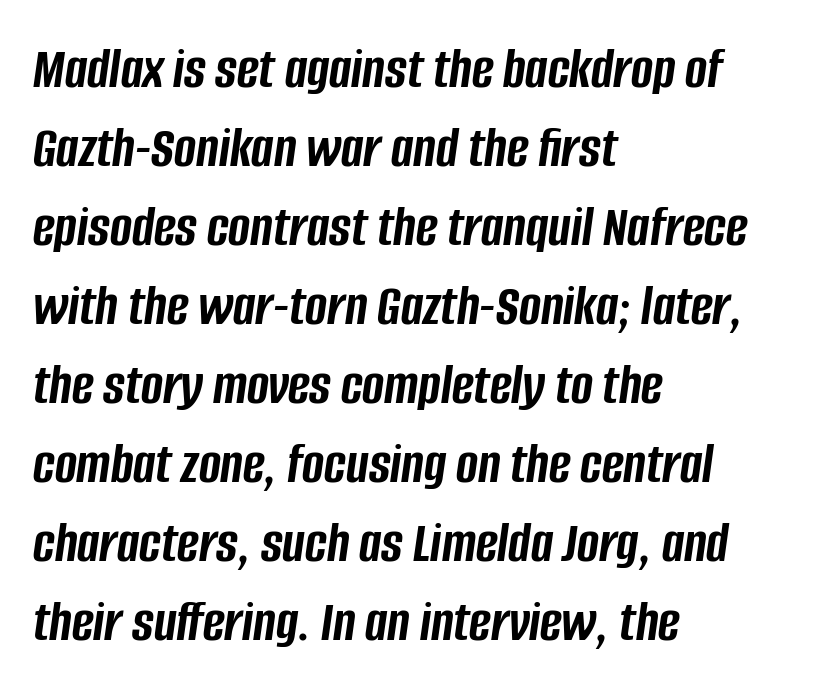
A typesetter would call this proportional, since set widths differ per character. I'd describe the lettering as bold — thick and assertive. Left-aligned paragraph, ragged on the right. The face used here is rendered with its standard letterfit.
